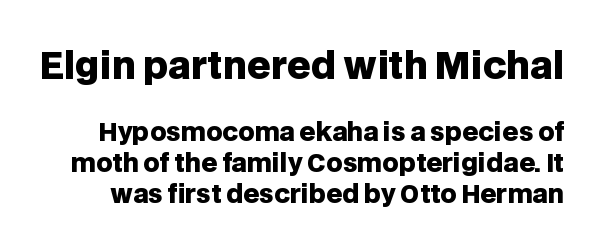
{"serif": "no", "italic": "no", "bold": "yes", "weight": "heavy", "width": "normal", "stroke_contrast": "low", "x_height": "large", "monospaced": "no", "underline": "no", "line_spacing_ratio": 1.23, "letter_spacing": "normal", "letter_spacing_em": 0.0, "larger_block": "first", "size_ratio": 1.48, "glyph_px": 37}
